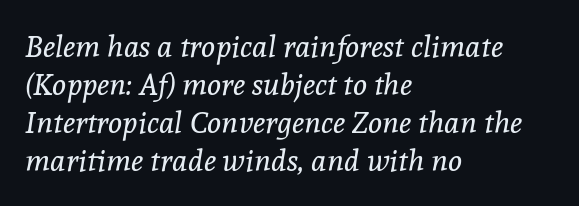
The image shows 30 px regular-weight serif type, italic (leaning right); set left-aligned, normal line spacing (1.27x), normal letter spacing, not underlined; a medium x-height.
